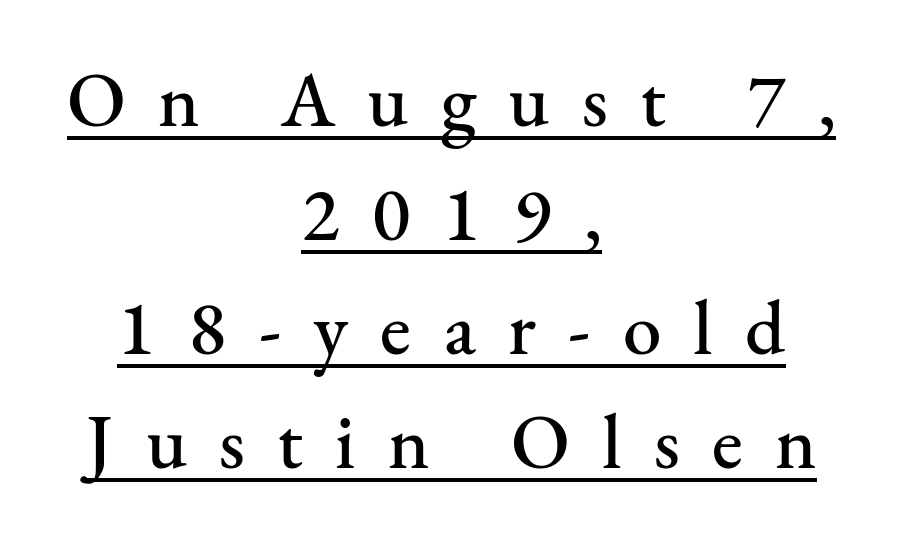
{"serif": "yes", "italic": "no", "width": "normal", "stroke_contrast": "medium", "x_height": "small", "monospaced": "no", "underline": "yes", "align": "center", "line_spacing": "normal", "line_spacing_ratio": 1.48, "letter_spacing": "wide", "letter_spacing_em": 0.42, "glyph_px": 77}
